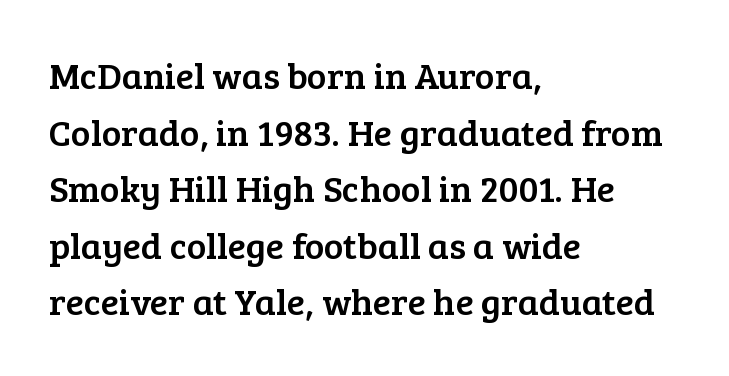
The image shows 37 px serif type, upright; set left-aligned, normal line spacing (1.53x), normal letter spacing, not underlined; low stroke contrast and a medium x-height.
